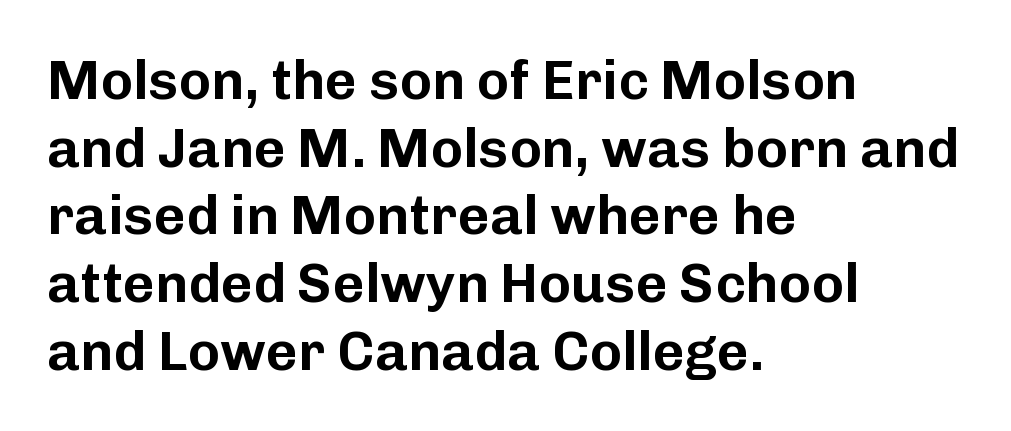
Q: Is the text italic (slanted)? A: No, it is upright.
Q: Is the typeface a serif or a sans-serif typeface? A: Sans-serif.
Q: Is the text underlined? A: No.
Q: How is the paragraph aligned? A: Left-aligned.
Q: Is the spacing between letters normal or unusually wide? A: Normal.
Q: Width (condensed, normal, or wide)? A: Normal.
Q: Stroke contrast? A: Low.
Q: x-height? A: Medium.
Q: Monospaced? A: No.
